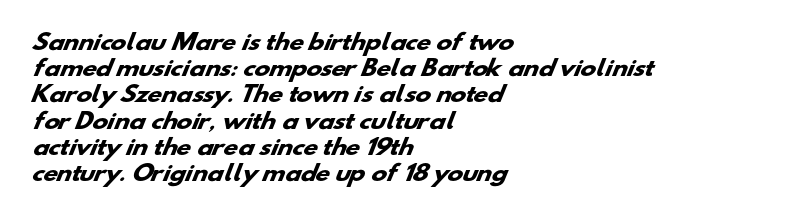
Q: Is the text bold? A: Yes.
Q: Is the text underlined? A: No.
Q: How is the paragraph aligned? A: Left-aligned.
Q: Is the spacing between letters normal or unusually wide? A: Normal.
Q: Is the spacing between lines tight, normal or loose? A: Normal.
